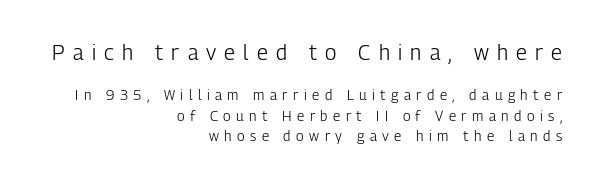
Q: Is the text bold? A: No.
Q: Is the text italic (slanted)? A: No, it is upright.
Q: Is the text underlined? A: No.
Q: How is the paragraph aligned? A: Right-aligned.
Q: Is the spacing between letters normal or unusually wide? A: Unusually wide.
Q: Is the spacing between lines tight, normal or loose? A: Normal.
Q: Which block of text is set in a larger size, the first (top) or the second (bottom)? A: The first (top) one.
